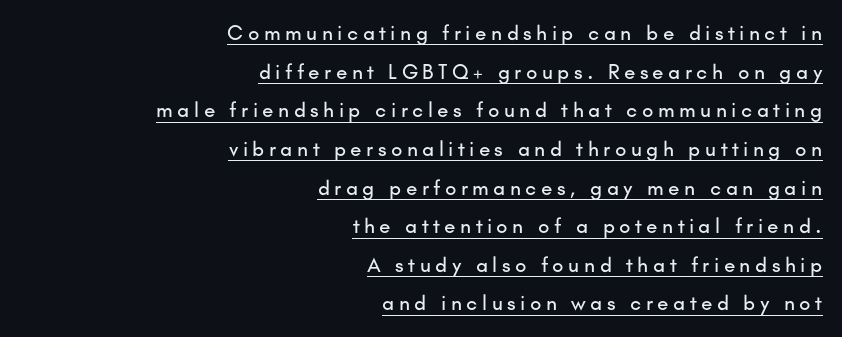
The image shows 21 px text type, upright; set right-aligned, line spacing 1.84x, unusually wide letter spacing (+0.21 em), underlined.
